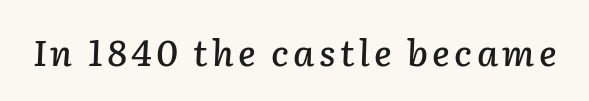
Q: Is the text italic (slanted)? A: Yes, it leans right by about 2 degrees.
Q: Is the text underlined? A: No.
Q: Width (condensed, normal, or wide)? A: Normal.
Q: Stroke contrast? A: Low.
Q: x-height? A: Medium.
Q: Monospaced? A: No.
